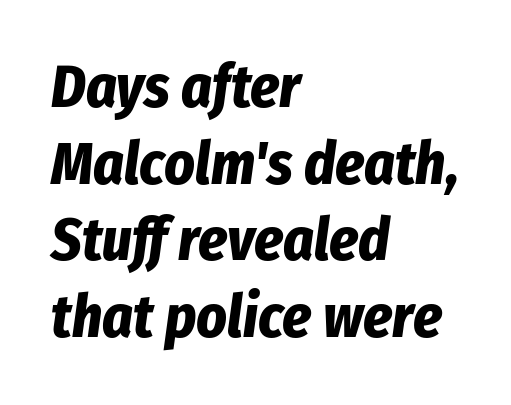
The image shows 59 px bold, condensed type, italic (leaning right); set left-aligned, normal line spacing (1.3x), normal letter spacing, not underlined; low stroke contrast and a medium x-height.
